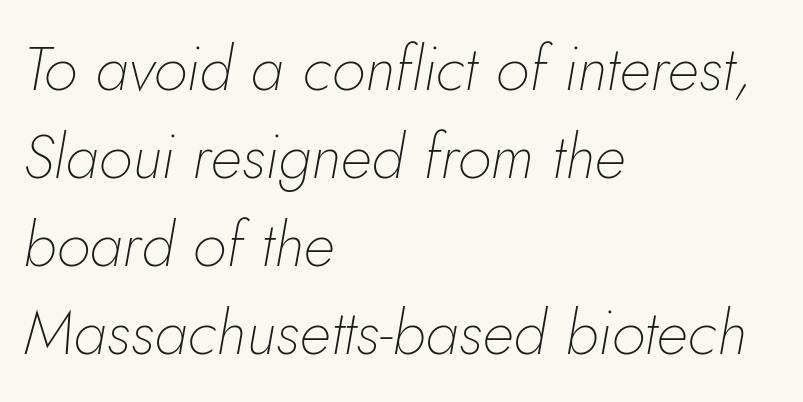
The image shows 62 px thin type, italic (leaning right); set left-aligned, normal line spacing (1.42x), normal letter spacing, not underlined; low stroke contrast and a small x-height.
